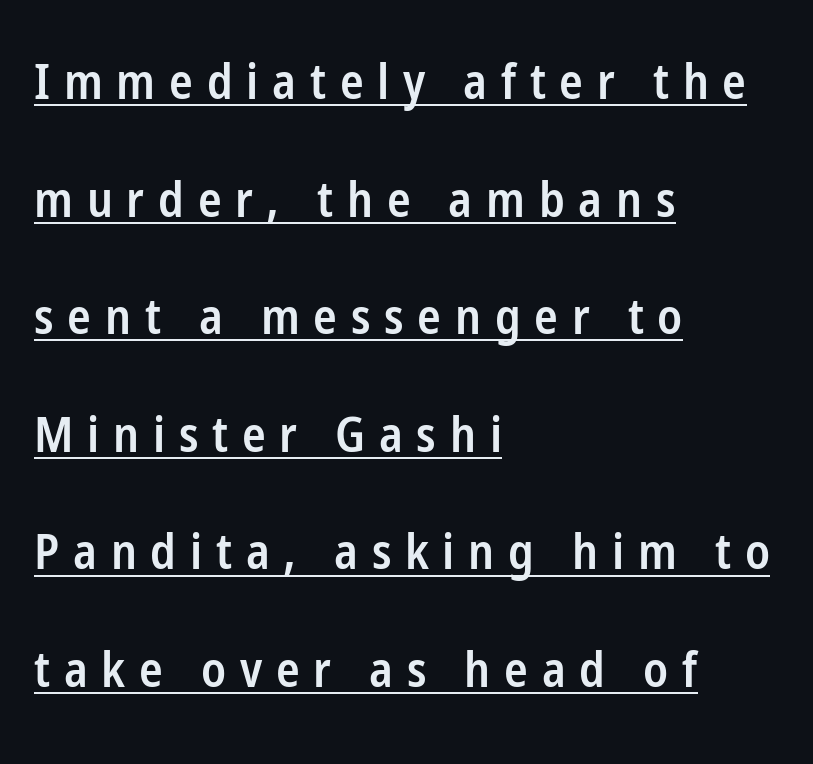
{"serif": "no", "italic": "no", "bold": "semi", "weight": "semibold", "width": "condensed", "stroke_contrast": "low", "x_height": "medium", "monospaced": "no", "underline": "yes", "align": "left", "line_spacing": "loose", "line_spacing_ratio": 2.4, "letter_spacing": "wide", "letter_spacing_em": 0.28, "glyph_px": 49}
